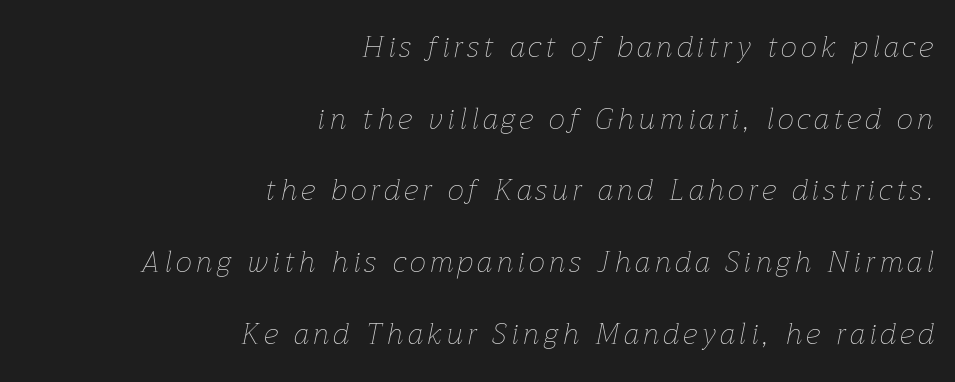
{"italic": "yes", "lean": "right", "slant_degrees": 12, "bold": "no", "weight": "thin", "width": "normal", "stroke_contrast": "low", "x_height": "medium", "monospaced": "no", "underline": "no", "align": "right", "line_spacing": "loose", "line_spacing_ratio": 2.47, "glyph_px": 29}
